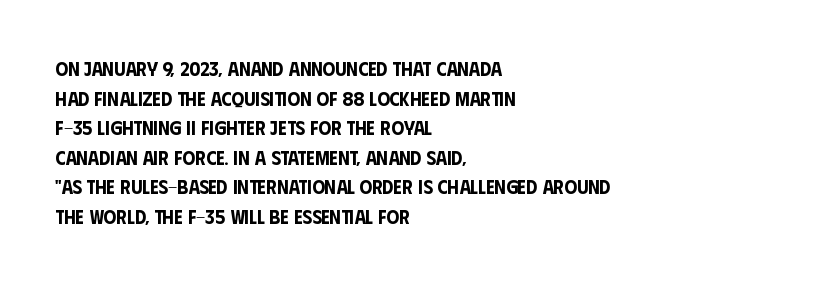
The words here are not underlined. Compared with typical paragraphs, the rows here are spaced about the same. Leftover space on each line is placed entirely after the last word. Students, note that the glyphs here touch the page at normal intervals. Italic: no, the glyphs are upright roman.
